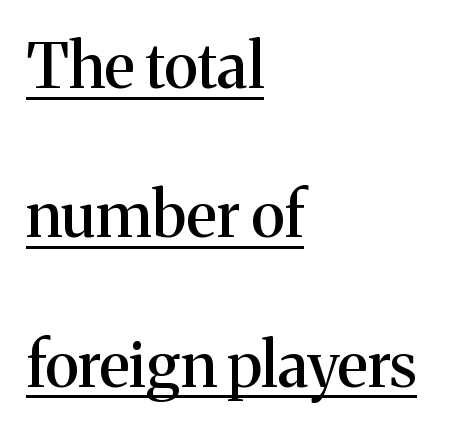
The face used here is rendered with its standard letterfit. The specimen reads as upright at a glance. This rendering features underlined lettering. In CSS terms this would be text-align: left. Old-style or modern, the face here clearly has serifs. The letters advance in unequal steps, a hallmark of proportional type.
